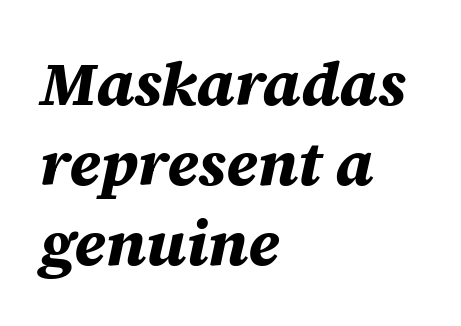
Q: Is the text bold? A: Yes.
Q: Is the text italic (slanted)? A: Yes, it leans right by about 12 degrees.
Q: Is the text underlined? A: No.
Q: How is the paragraph aligned? A: Left-aligned.
Q: Is the spacing between letters normal or unusually wide? A: Normal.
Q: Is the spacing between lines tight, normal or loose? A: Normal.
Q: Width (condensed, normal, or wide)? A: Normal.
Q: Stroke contrast? A: Medium.
Q: x-height? A: Large.
Q: Monospaced? A: No.
